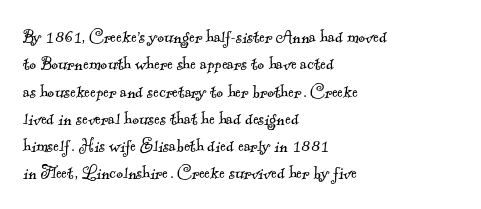
Is there much room between lines? A standard amount, neither cramped nor airy. You could call the tracking neutral — neither tight nor loose. The typesetter chose a ragged-right arrangement here. Only glyphs here, with clear space below each row. The weight would be labelled regular, book, light, or lighter still.
